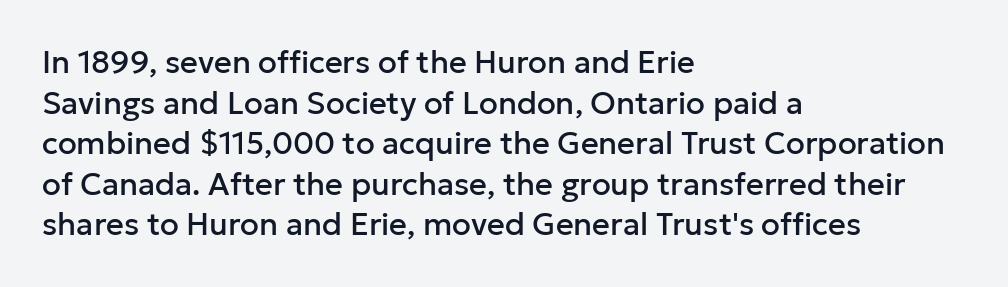
Q: Is the text italic (slanted)? A: No, it is upright.
Q: Is the typeface a serif or a sans-serif typeface? A: Sans-serif.
Q: Is the text underlined? A: No.
Q: How is the paragraph aligned? A: Left-aligned.
Q: Is the spacing between letters normal or unusually wide? A: Normal.
Q: Is the spacing between lines tight, normal or loose? A: Normal.
Q: Width (condensed, normal, or wide)? A: Normal.
Q: Stroke contrast? A: Low.
Q: x-height? A: Medium.
Q: Monospaced? A: No.
